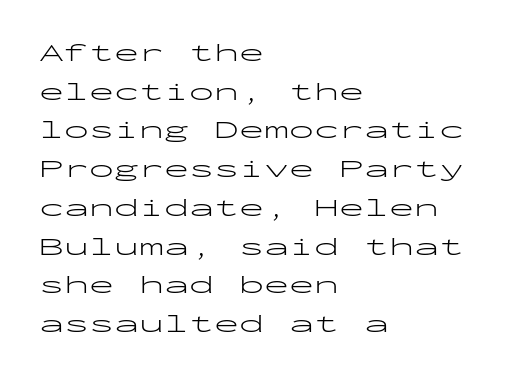
The image shows 25 px text type, upright; set left-aligned, normal line spacing (1.55x), normal letter spacing, not underlined.
